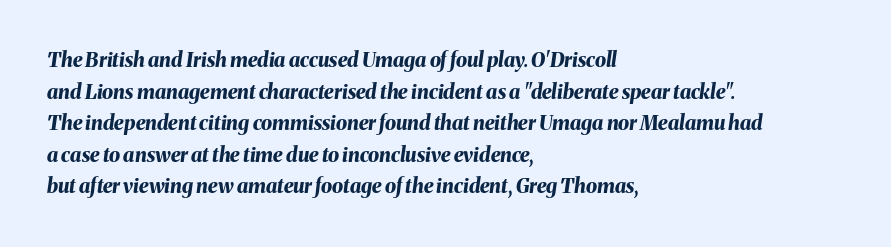
The image shows 20 px bold type, italic (leaning right); set left-aligned, normal line spacing (1.58x), normal letter spacing, not underlined.
